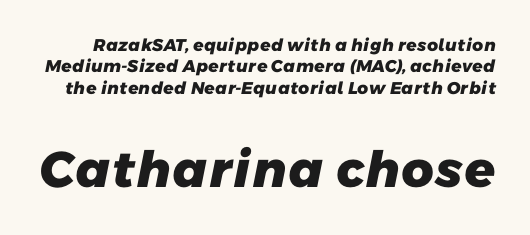
Q: Is the text bold? A: Yes.
Q: Is the typeface a serif or a sans-serif typeface? A: Sans-serif.
Q: Is the text underlined? A: No.
Q: Is the spacing between letters normal or unusually wide? A: Normal.
Q: Is the spacing between lines tight, normal or loose? A: Normal.
Q: Which block of text is set in a larger size, the first (top) or the second (bottom)? A: The second (bottom) one.
Q: Width (condensed, normal, or wide)? A: Normal.
Q: Stroke contrast? A: Low.
Q: x-height? A: Medium.
Q: Monospaced? A: No.
